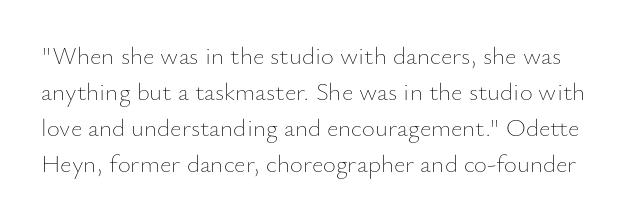
{"italic": "no", "bold": "no", "underline": "no", "line_spacing": "normal", "line_spacing_ratio": 1.44, "letter_spacing": "normal", "letter_spacing_em": 0.0, "glyph_px": 25}
